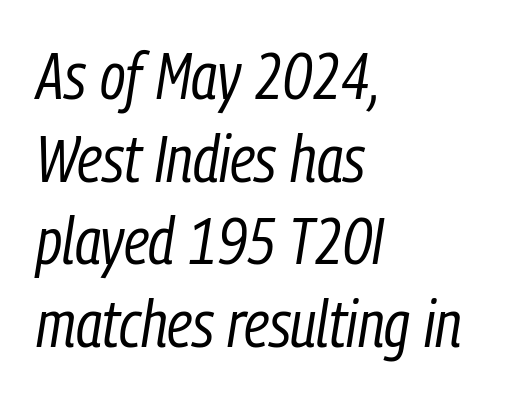
Q: Is the text bold? A: No.
Q: Is the text italic (slanted)? A: Yes, it leans right by about 9 degrees.
Q: Is the text underlined? A: No.
Q: How is the paragraph aligned? A: Left-aligned.
Q: Is the spacing between letters normal or unusually wide? A: Normal.
Q: Is the spacing between lines tight, normal or loose? A: Normal.
Q: Width (condensed, normal, or wide)? A: Condensed.
Q: Stroke contrast? A: Low.
Q: x-height? A: Medium.
Q: Monospaced? A: No.
